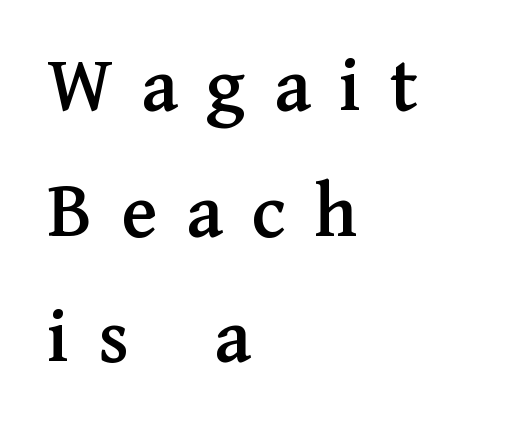
The image shows 80 px serif type, upright; set left-aligned, normal line spacing (1.57x), unusually wide letter spacing (+0.36 em), not underlined; medium stroke contrast and a medium x-height.
